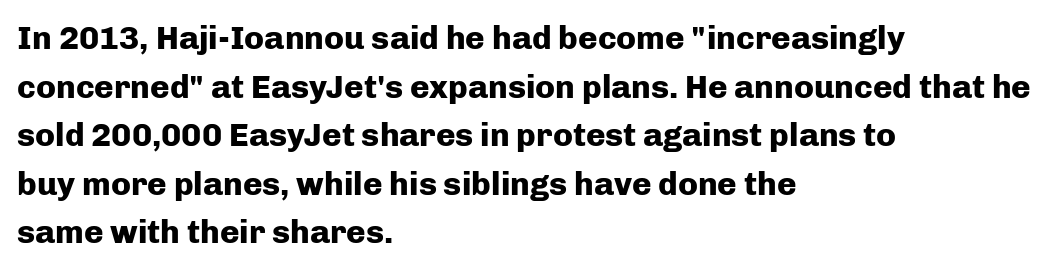
{"serif": "no", "italic": "no", "bold": "yes", "weight": "heavy", "width": "normal", "stroke_contrast": "low", "x_height": "medium", "monospaced": "no", "underline": "no", "align": "left", "line_spacing": "normal", "line_spacing_ratio": 1.47, "letter_spacing": "normal", "letter_spacing_em": 0.0, "glyph_px": 33}
